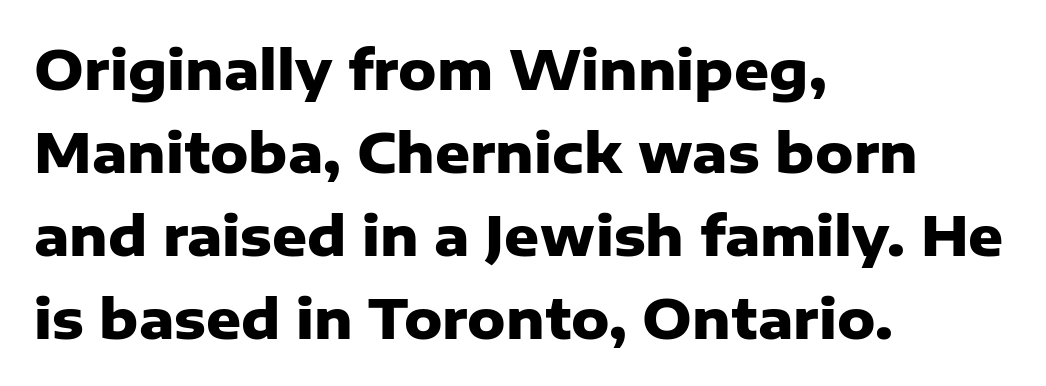
The letters stand upright; this is a roman face. Nope, no serifs anywhere on these letters. The passage shown is not underscored anywhere. The lines are quadded left. Tracking here is standard; glyphs follow each other at the usual distance. Do the characters align in a grid? No, the font is proportional.
